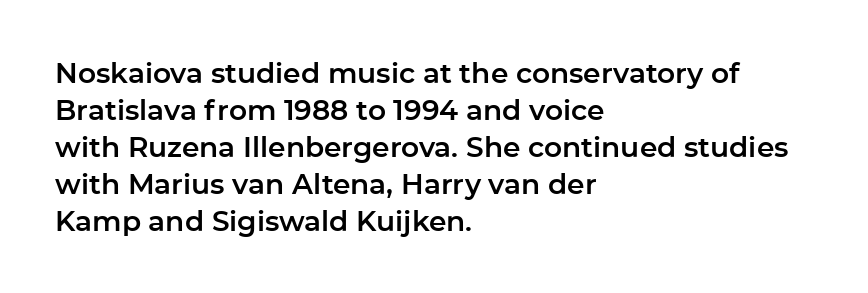
{"serif": "no", "italic": "no", "width": "normal", "stroke_contrast": "low", "x_height": "medium", "monospaced": "no", "underline": "no", "align": "left", "line_spacing": "normal", "line_spacing_ratio": 1.32, "letter_spacing": "normal", "letter_spacing_em": 0.0, "glyph_px": 28}
